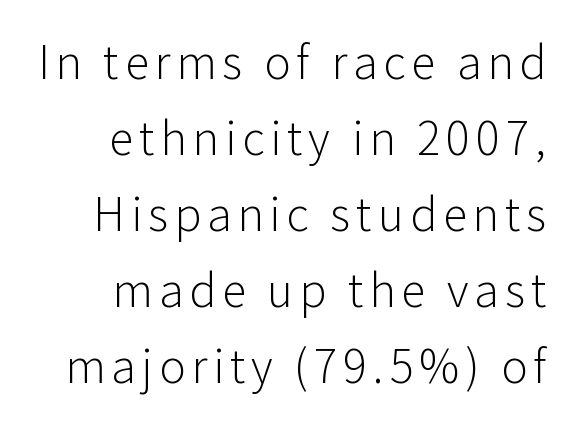
One-word summary of the alignment: right. Weight class: somewhere from thin through regular. Decoration check: the copy has no underline. The lettering holds an erect, upright posture throughout.
